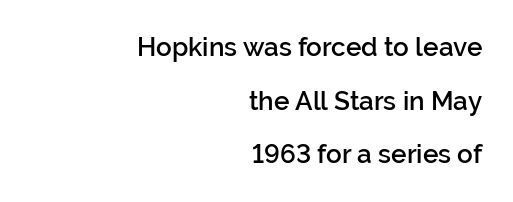
Q: Is the text bold? A: Semi-bold.
Q: Is the text italic (slanted)? A: No, it is upright.
Q: Is the text underlined? A: No.
Q: How is the paragraph aligned? A: Right-aligned.
Q: Is the spacing between letters normal or unusually wide? A: Normal.
Q: Is the spacing between lines tight, normal or loose? A: Loose.
